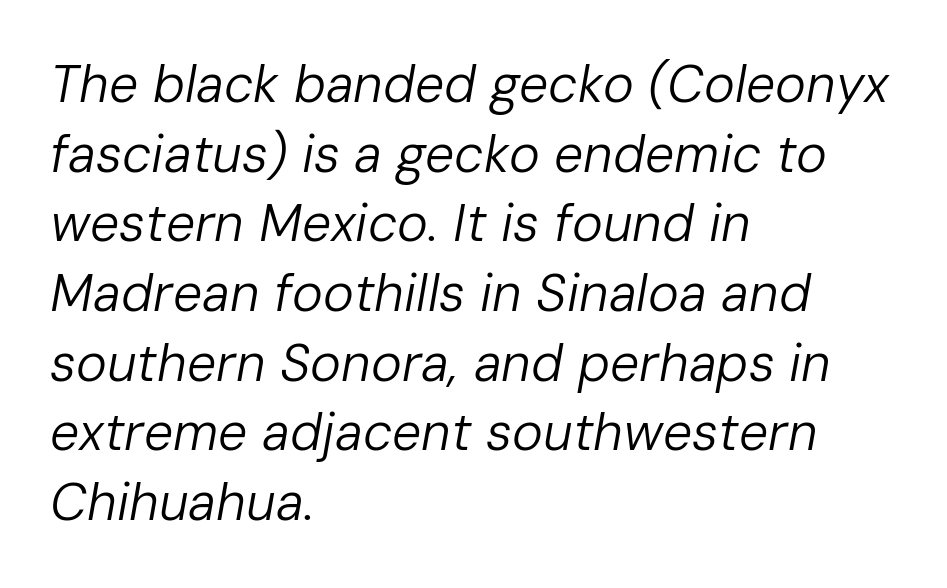
A normal amount of white space separates one row of letters from the next. Nobody drew a line under any word here. The face used here is proportionally spaced, like ordinary book or web type. The compositor pushed each line to the left boundary.
